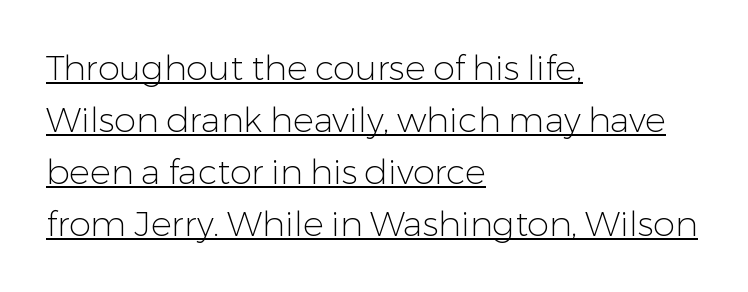
The image shows 35 px light sans-serif type, upright; set left-aligned, normal line spacing (1.49x), normal letter spacing, underlined; low stroke contrast and a medium x-height.
